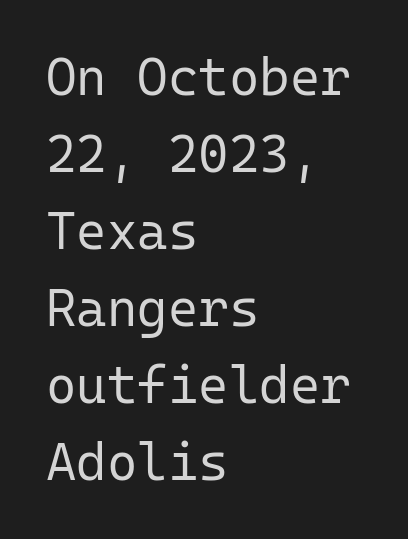
{"serif": "no", "italic": "no", "bold": "no", "weight": "regular", "width": "normal", "stroke_contrast": "low", "x_height": "medium", "monospaced": "yes", "underline": "no", "align": "left", "line_spacing": "normal", "line_spacing_ratio": 1.48, "letter_spacing": "normal", "letter_spacing_em": 0.0, "glyph_px": 52}
